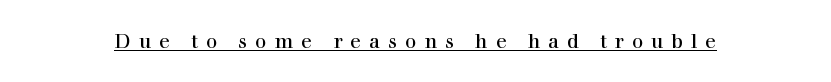
{"italic": "no", "underline": "yes", "letter_spacing": "wide", "letter_spacing_em": 0.39, "glyph_px": 20}
